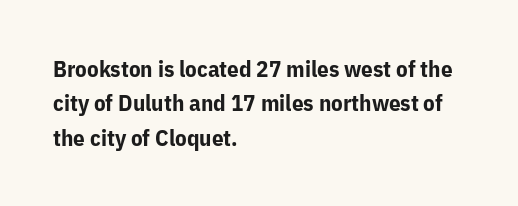
Is the letter spacing exaggerated? No — it looks like the ordinary default. Reading down the block, your eye returns to a fixed left position each line. Heavy-handed strokes throughout: this text is bold. Just letters on the line, the space beneath them empty. Baseline-to-baseline distance is the conventional proportion of letter height. A roman cut, with each character standing at attention.
